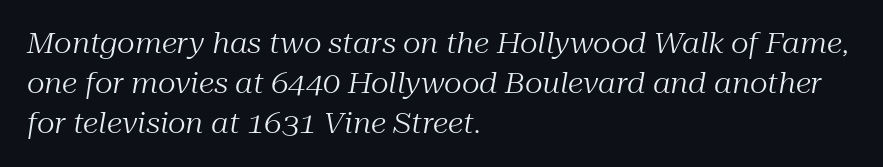
Q: Is the text bold? A: No.
Q: Is the text italic (slanted)? A: Yes, it leans right by about 10 degrees.
Q: Is the typeface a serif or a sans-serif typeface? A: Serif.
Q: Is the text underlined? A: No.
Q: How is the paragraph aligned? A: Left-aligned.
Q: Is the spacing between letters normal or unusually wide? A: Normal.
Q: Is the spacing between lines tight, normal or loose? A: Normal.
Q: Width (condensed, normal, or wide)? A: Normal.
Q: Stroke contrast? A: Medium.
Q: x-height? A: Medium.
Q: Monospaced? A: No.
